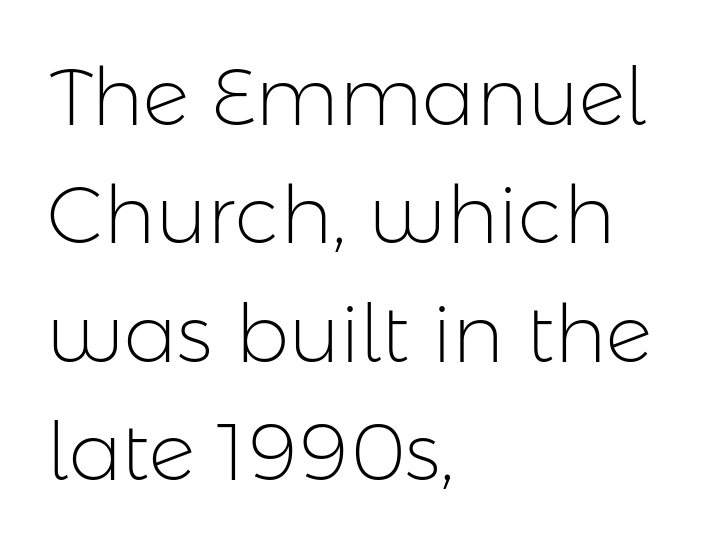
Stroke terminals: plain, sans-serif. Here the designer chose a conventional face with non-uniform glyph widths. The passage shown has conventional tracking throughout. A light-to-regular cut is what we see here. The lines in this sample share a left origin and differ only in where they stop. Has an underline been added? It has not.
